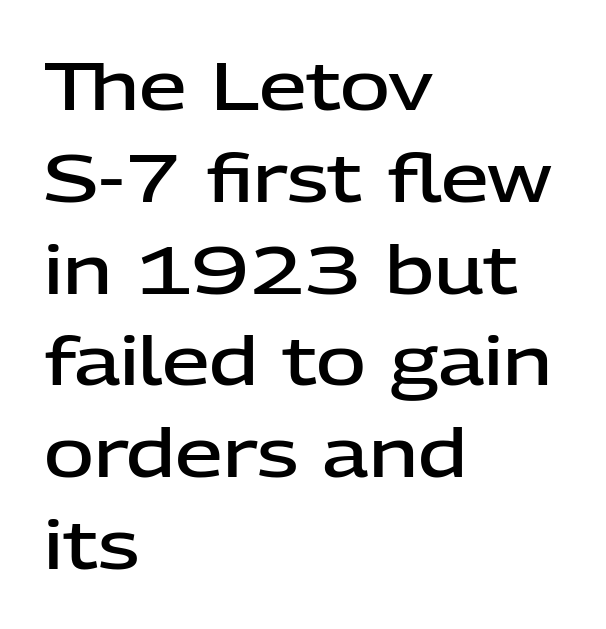
Q: Is the text bold? A: Semi-bold.
Q: Is the text italic (slanted)? A: No, it is upright.
Q: Is the typeface a serif or a sans-serif typeface? A: Sans-serif.
Q: Is the text underlined? A: No.
Q: How is the paragraph aligned? A: Left-aligned.
Q: Is the spacing between letters normal or unusually wide? A: Normal.
Q: Is the spacing between lines tight, normal or loose? A: Normal.
Q: Width (condensed, normal, or wide)? A: Normal.
Q: Stroke contrast? A: Low.
Q: x-height? A: Medium.
Q: Monospaced? A: No.
